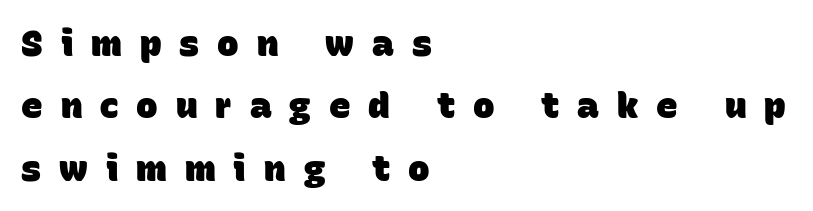
{"serif": "no", "bold": "yes", "weight": "heavy", "width": "normal", "stroke_contrast": "low", "x_height": "large", "monospaced": "no", "underline": "no", "align": "left", "line_spacing_ratio": 1.73, "letter_spacing": "wide", "letter_spacing_em": 0.5, "glyph_px": 36}
